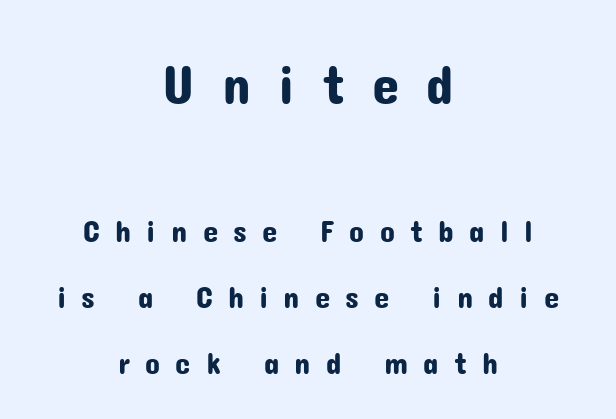
The passage shown is typed in a proportional face where columns would drift. In terms of leading, this rendering errs on the spacious side. A roman cut, with each character standing at attention. The space beneath each line is pristine and unruled.
